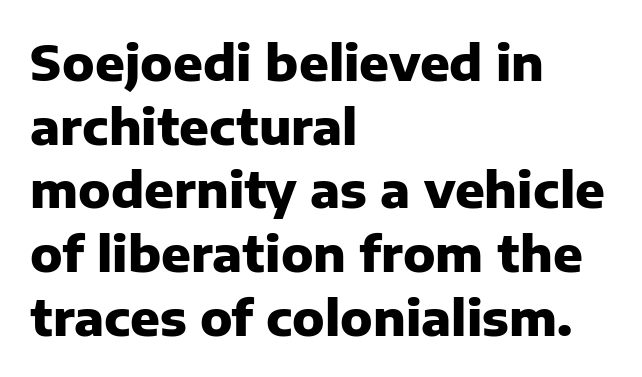
The image shows 49 px heavy sans-serif type, upright; set left-aligned, normal line spacing (1.3x), normal letter spacing, not underlined; low stroke contrast and a medium x-height.
